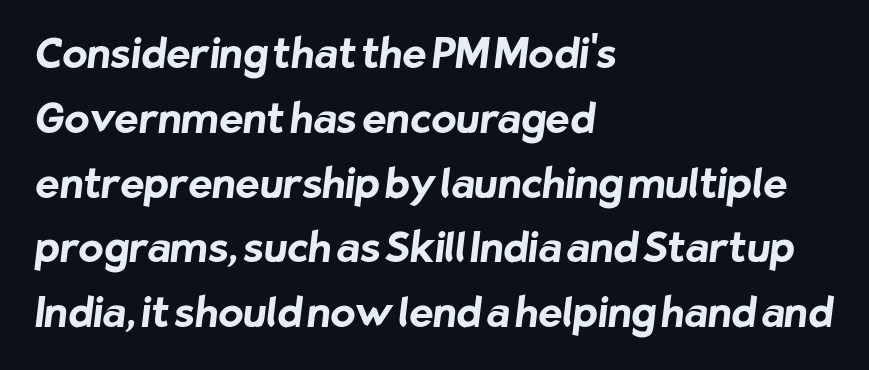
Q: Is the text bold? A: Yes.
Q: Is the typeface a serif or a sans-serif typeface? A: Sans-serif.
Q: Is the text underlined? A: No.
Q: How is the paragraph aligned? A: Left-aligned.
Q: Is the spacing between letters normal or unusually wide? A: Normal.
Q: Is the spacing between lines tight, normal or loose? A: Normal.
Q: Width (condensed, normal, or wide)? A: Normal.
Q: Stroke contrast? A: Low.
Q: x-height? A: Medium.
Q: Monospaced? A: No.
